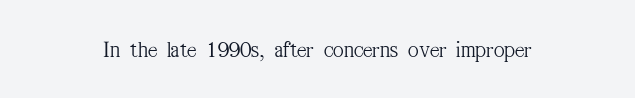
The type is set solid horizontally, with unmodified tracking. Words float on clear page, feet unadorned. A quiet, ordinary-to-light weight characterises the typeface. The type sits square on the baseline with zero lean.
